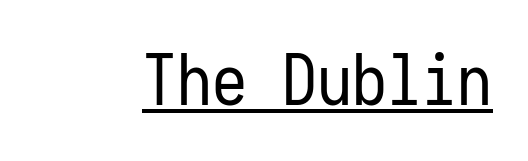
The image shows 70 px regular-weight, condensed sans-serif type, upright, monospaced; set normal letter spacing, underlined; low stroke contrast and a medium x-height.
